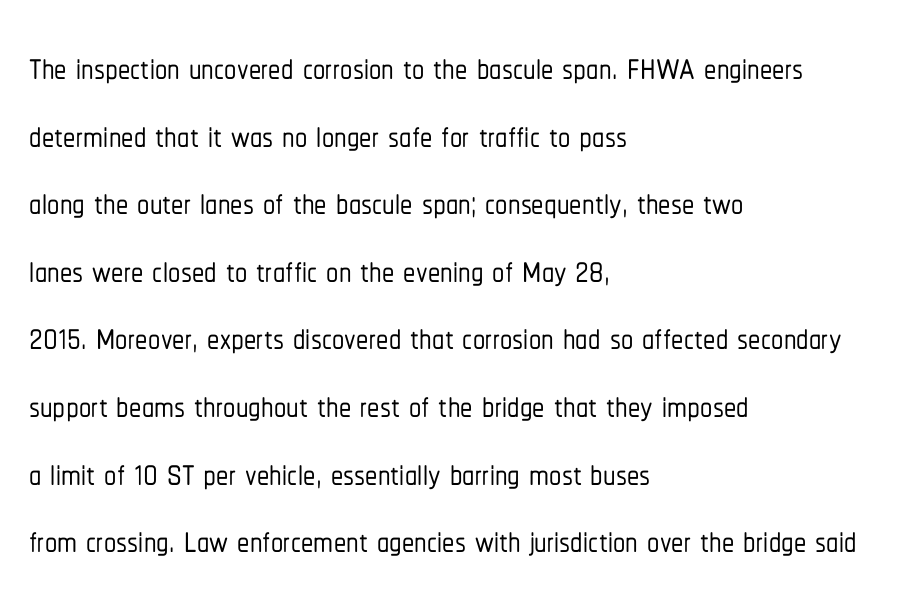
Q: Is the text italic (slanted)? A: No, it is upright.
Q: Is the typeface a serif or a sans-serif typeface? A: Sans-serif.
Q: Is the text underlined? A: No.
Q: How is the paragraph aligned? A: Left-aligned.
Q: Is the spacing between letters normal or unusually wide? A: Normal.
Q: Is the spacing between lines tight, normal or loose? A: Normal.
Q: Width (condensed, normal, or wide)? A: Condensed.
Q: Stroke contrast? A: Low.
Q: x-height? A: Medium.
Q: Monospaced? A: No.
